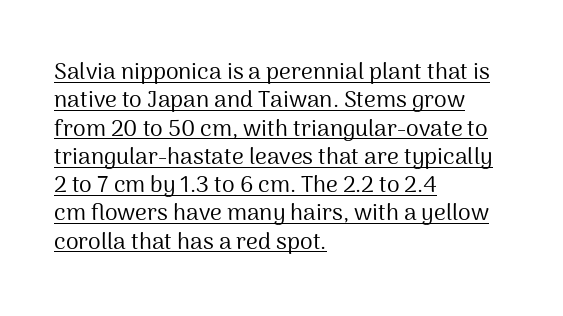
Q: Is the text bold? A: No.
Q: Is the text italic (slanted)? A: No, it is upright.
Q: Is the text underlined? A: Yes.
Q: How is the paragraph aligned? A: Left-aligned.
Q: Is the spacing between letters normal or unusually wide? A: Normal.
